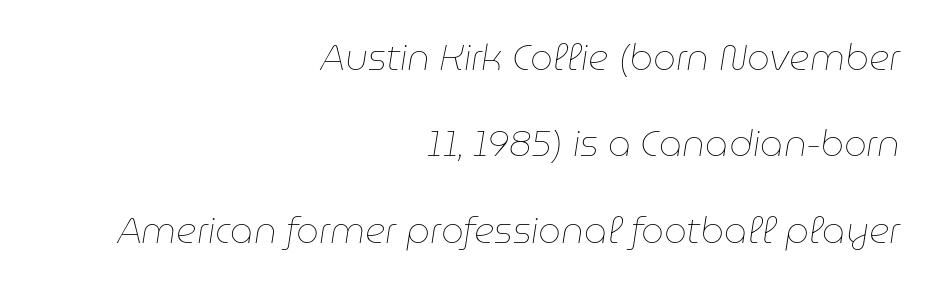
Q: Is the text bold? A: No.
Q: Is the text italic (slanted)? A: Yes, it leans right by about 9 degrees.
Q: Is the text underlined? A: No.
Q: How is the paragraph aligned? A: Right-aligned.
Q: Is the spacing between letters normal or unusually wide? A: Normal.
Q: Is the spacing between lines tight, normal or loose? A: Loose.
Q: Width (condensed, normal, or wide)? A: Normal.
Q: Stroke contrast? A: Low.
Q: x-height? A: Medium.
Q: Monospaced? A: No.
